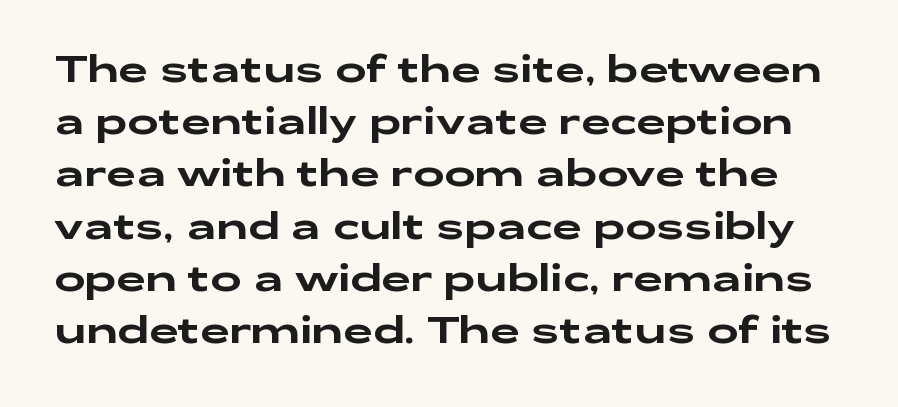
Q: Is the text italic (slanted)? A: No, it is upright.
Q: Is the typeface a serif or a sans-serif typeface? A: Sans-serif.
Q: Is the text underlined? A: No.
Q: Is the spacing between letters normal or unusually wide? A: Normal.
Q: Is the spacing between lines tight, normal or loose? A: Normal.
Q: Width (condensed, normal, or wide)? A: Wide.
Q: Stroke contrast? A: Low.
Q: x-height? A: Medium.
Q: Monospaced? A: No.
